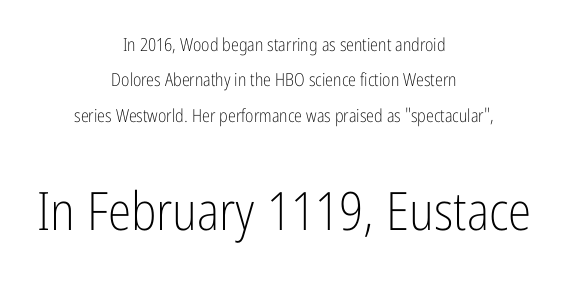
{"serif": "no", "italic": "no", "bold": "no", "weight": "light", "width": "condensed", "stroke_contrast": "low", "x_height": "medium", "monospaced": "no", "underline": "no", "align": "center", "line_spacing": "loose", "line_spacing_ratio": 1.96, "letter_spacing": "normal", "letter_spacing_em": 0.0, "larger_block": "second", "size_ratio": 2.94, "glyph_px": 53}
